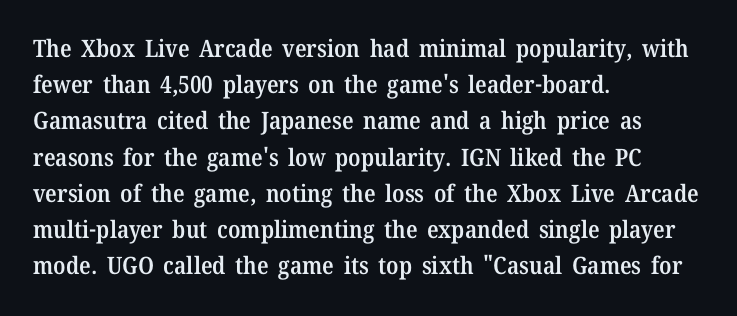
Quick note: not italic, upright. The baseline area is clear. Short and long lines alike share a common starting point at left. Students, observe: this is what conventionally led text looks like.
